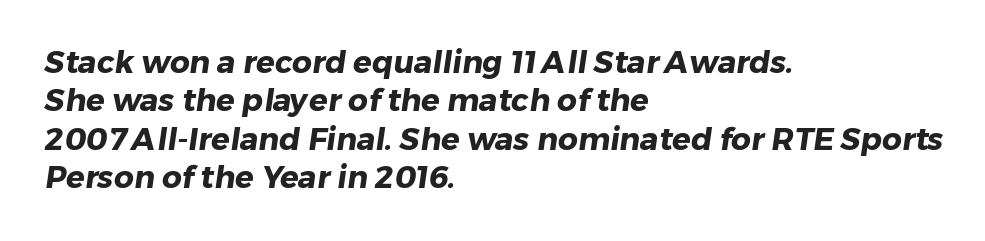
Standard letterfit; no display-style spreading of the glyphs. The typesetter chose a ragged-right arrangement here. The glyphs have the mass of a bold cut. Is this a sans? Yes — the strokes have no serifs.
